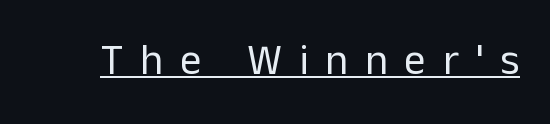
The image shows 43 px regular-weight sans-serif type, upright; set unusually wide letter spacing (+0.39 em), underlined; low stroke contrast and a medium x-height.
